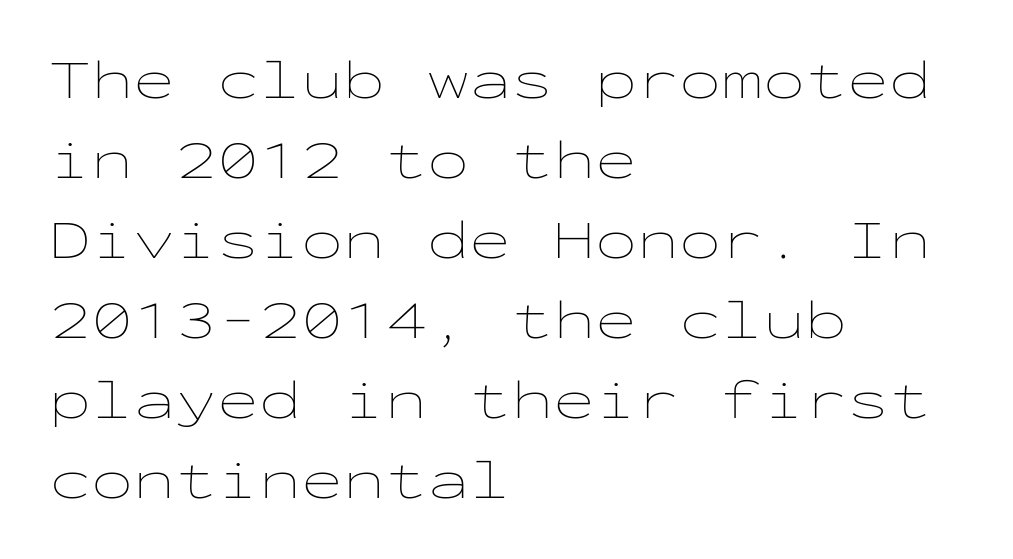
{"italic": "no", "bold": "no", "weight": "thin", "width": "wide", "stroke_contrast": "low", "x_height": "medium", "monospaced": "yes", "underline": "no", "align": "left", "line_spacing": "normal", "line_spacing_ratio": 1.43, "letter_spacing": "normal", "letter_spacing_em": 0.0, "glyph_px": 56}
